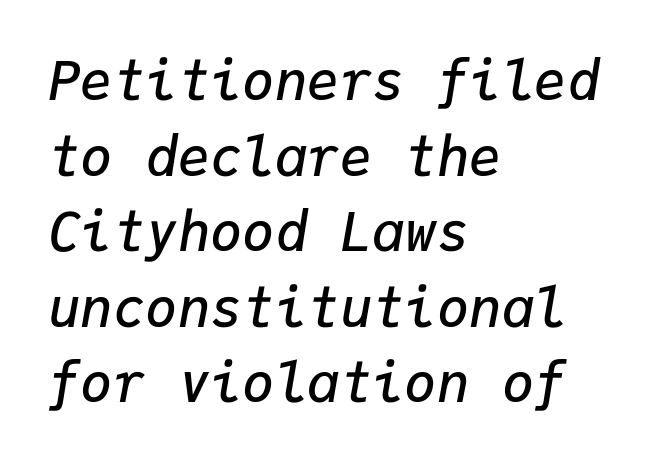
There's an unmistakable incline to the writing here. Is the letter spacing exaggerated? No — it looks like the ordinary default. The foot of each line stays bare and open. Weight check: semibold — heavier than regular, not quite bold.
